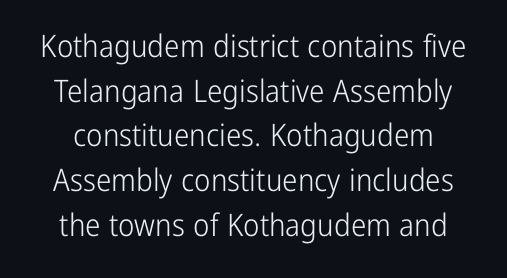
Q: Is the text bold? A: No.
Q: Is the text italic (slanted)? A: No, it is upright.
Q: Is the typeface a serif or a sans-serif typeface? A: Sans-serif.
Q: Is the text underlined? A: No.
Q: Is the spacing between letters normal or unusually wide? A: Normal.
Q: Is the spacing between lines tight, normal or loose? A: Normal.
Q: Width (condensed, normal, or wide)? A: Condensed.
Q: Stroke contrast? A: Low.
Q: x-height? A: Medium.
Q: Monospaced? A: No.
